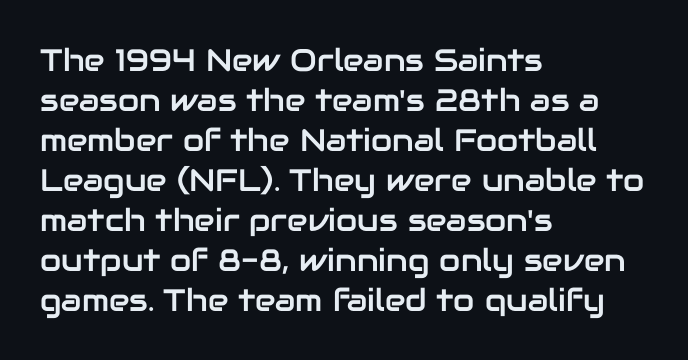
Q: Is the text italic (slanted)? A: No, it is upright.
Q: Is the typeface a serif or a sans-serif typeface? A: Sans-serif.
Q: Is the text underlined? A: No.
Q: How is the paragraph aligned? A: Left-aligned.
Q: Is the spacing between letters normal or unusually wide? A: Normal.
Q: Is the spacing between lines tight, normal or loose? A: Normal.
Q: Width (condensed, normal, or wide)? A: Normal.
Q: Stroke contrast? A: Low.
Q: x-height? A: Medium.
Q: Monospaced? A: No.
